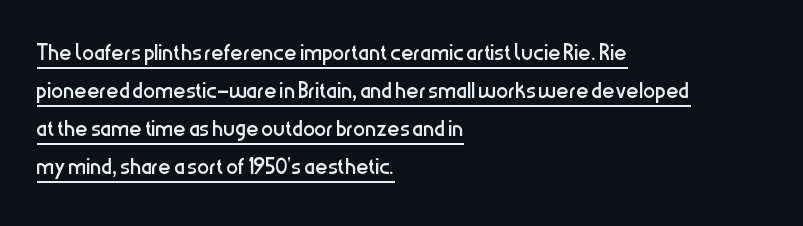
Q: Is the text bold? A: No.
Q: Is the text italic (slanted)? A: No, it is upright.
Q: Is the typeface a serif or a sans-serif typeface? A: Sans-serif.
Q: Is the text underlined? A: Yes.
Q: How is the paragraph aligned? A: Left-aligned.
Q: Is the spacing between letters normal or unusually wide? A: Normal.
Q: Is the spacing between lines tight, normal or loose? A: Normal.
Q: Width (condensed, normal, or wide)? A: Condensed.
Q: Stroke contrast? A: Low.
Q: x-height? A: Medium.
Q: Monospaced? A: No.
